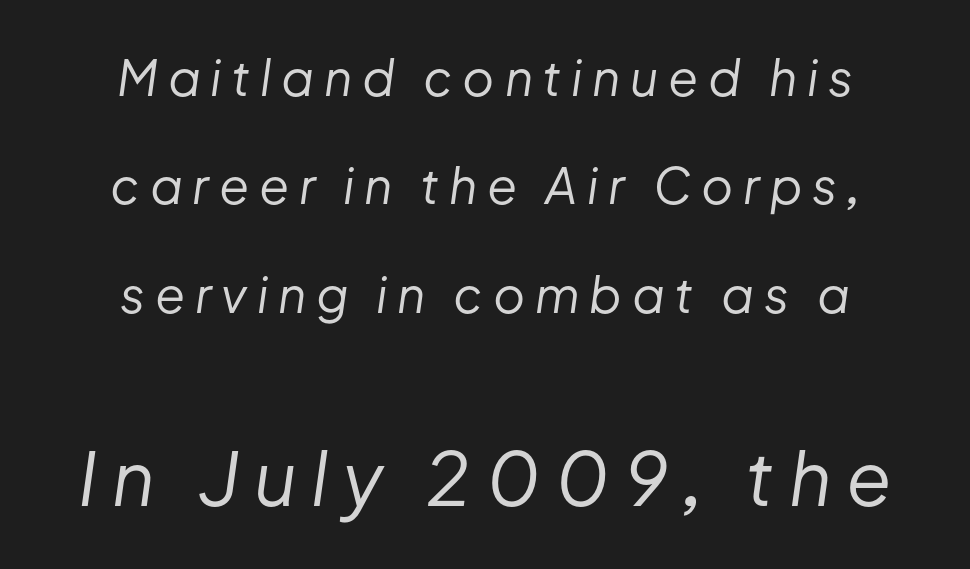
Q: Is the text bold? A: No.
Q: Is the text italic (slanted)? A: Yes, it leans right by about 8 degrees.
Q: Is the text underlined? A: No.
Q: How is the paragraph aligned? A: Centered.
Q: Is the spacing between letters normal or unusually wide? A: Unusually wide.
Q: Is the spacing between lines tight, normal or loose? A: Loose.
Q: Which block of text is set in a larger size, the first (top) or the second (bottom)? A: The second (bottom) one.
Q: Width (condensed, normal, or wide)? A: Normal.
Q: Stroke contrast? A: Low.
Q: x-height? A: Medium.
Q: Monospaced? A: No.
